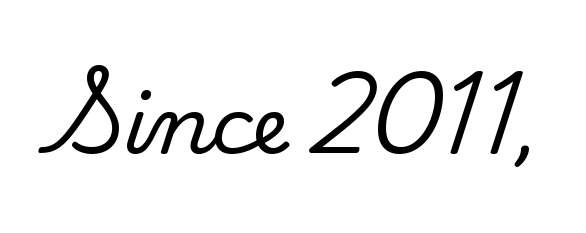
The image shows 79 px regular-weight sans-serif type; set normal letter spacing, not underlined; low stroke contrast and a small x-height.
